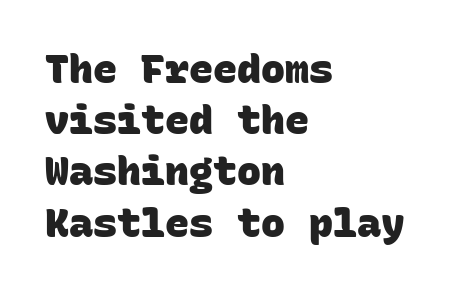
{"serif": "no", "bold": "yes", "weight": "heavy", "width": "normal", "stroke_contrast": "low", "x_height": "large", "monospaced": "yes", "underline": "no", "align": "left", "line_spacing": "normal", "line_spacing_ratio": 1.28, "letter_spacing": "normal", "letter_spacing_em": 0.0, "glyph_px": 40}
